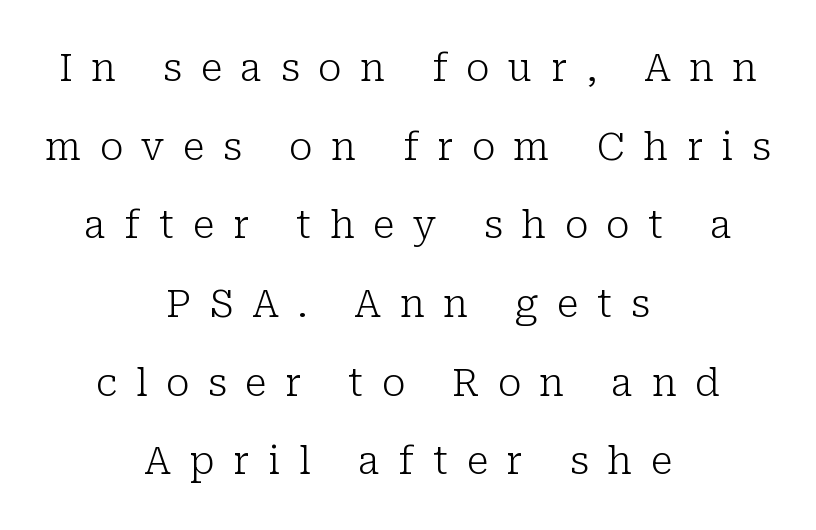
Q: Is the text bold? A: No.
Q: Is the text italic (slanted)? A: No, it is upright.
Q: Is the typeface a serif or a sans-serif typeface? A: Serif.
Q: Is the text underlined? A: No.
Q: How is the paragraph aligned? A: Centered.
Q: Is the spacing between letters normal or unusually wide? A: Unusually wide.
Q: Is the spacing between lines tight, normal or loose? A: Loose.
Q: Width (condensed, normal, or wide)? A: Normal.
Q: Stroke contrast? A: Low.
Q: x-height? A: Medium.
Q: Monospaced? A: No.
